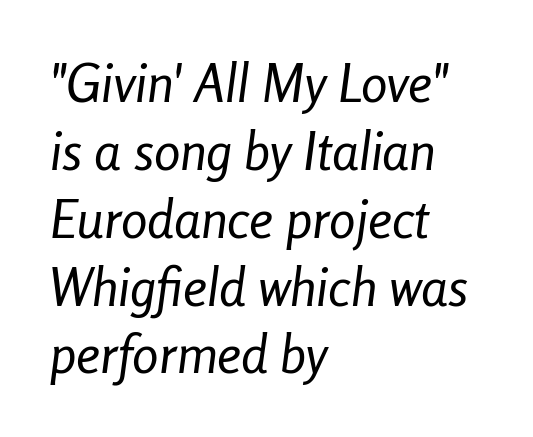
Q: Is the text bold? A: No.
Q: Is the text italic (slanted)? A: Yes, it leans right by about 8 degrees.
Q: Is the text underlined? A: No.
Q: How is the paragraph aligned? A: Left-aligned.
Q: Is the spacing between letters normal or unusually wide? A: Normal.
Q: Is the spacing between lines tight, normal or loose? A: Normal.
Q: Width (condensed, normal, or wide)? A: Condensed.
Q: Stroke contrast? A: Low.
Q: x-height? A: Medium.
Q: Monospaced? A: No.
